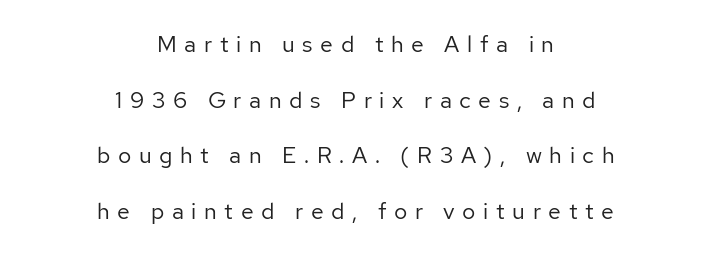
{"italic": "no", "bold": "no", "underline": "no", "align": "center", "line_spacing": "loose", "line_spacing_ratio": 2.42, "letter_spacing": "wide", "letter_spacing_em": 0.33, "glyph_px": 23}
